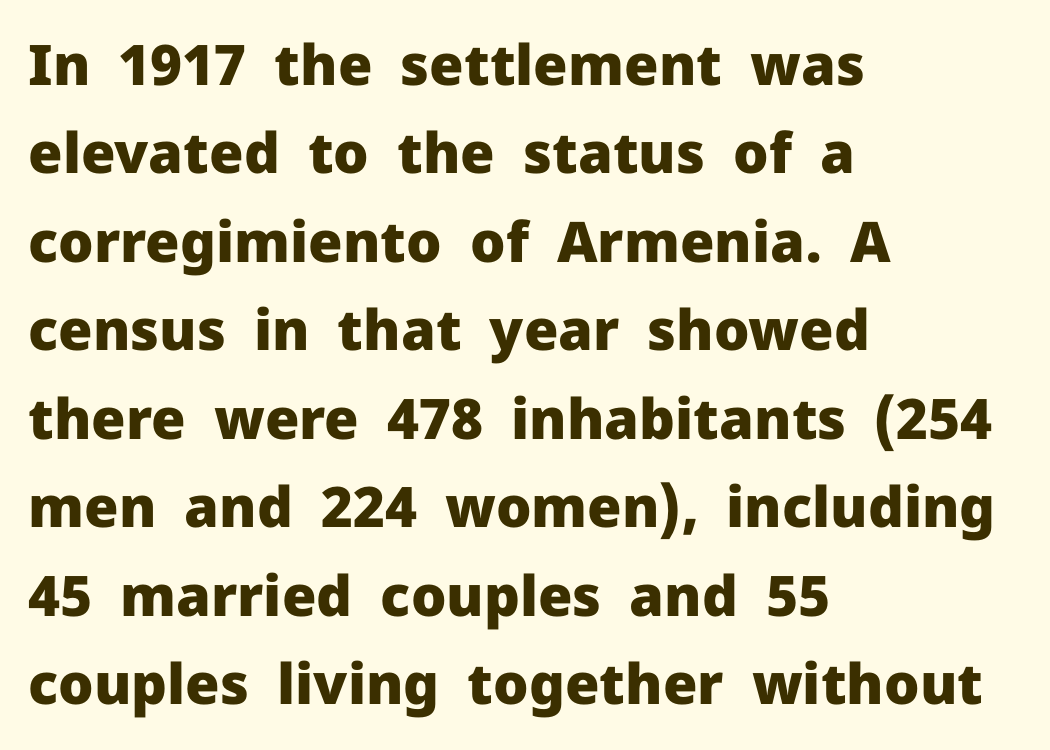
Q: Is the text bold? A: Yes.
Q: Is the text italic (slanted)? A: No, it is upright.
Q: Is the typeface a serif or a sans-serif typeface? A: Sans-serif.
Q: Is the text underlined? A: No.
Q: How is the paragraph aligned? A: Left-aligned.
Q: Is the spacing between letters normal or unusually wide? A: Normal.
Q: Is the spacing between lines tight, normal or loose? A: Normal.
Q: Width (condensed, normal, or wide)? A: Normal.
Q: Stroke contrast? A: Low.
Q: x-height? A: Medium.
Q: Monospaced? A: No.
